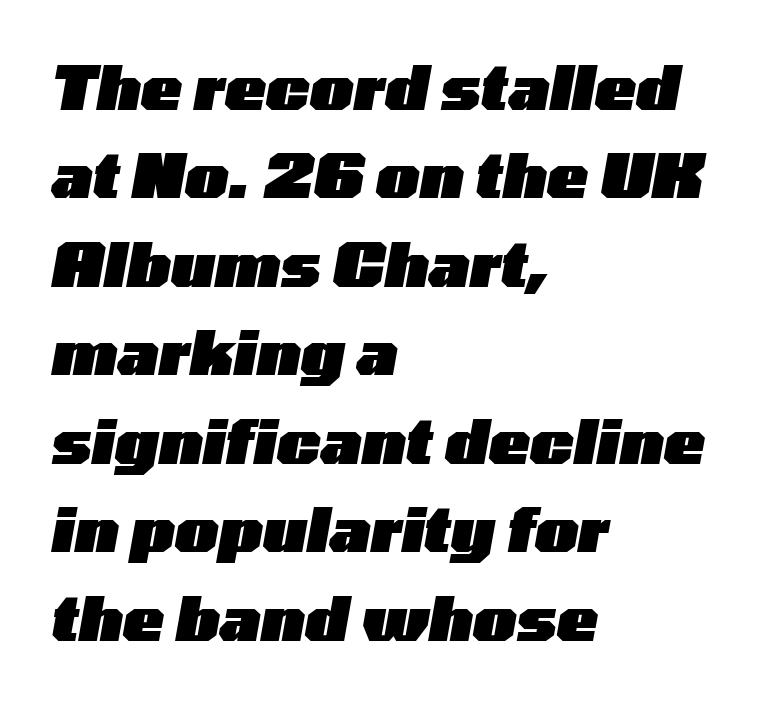
{"italic": "yes", "lean": "right", "slant_degrees": 10, "bold": "yes", "weight": "heavy", "width": "wide", "stroke_contrast": "low", "x_height": "medium", "monospaced": "no", "underline": "no", "align": "left", "line_spacing": "normal", "line_spacing_ratio": 1.45, "letter_spacing": "normal", "letter_spacing_em": 0.0, "glyph_px": 61}
